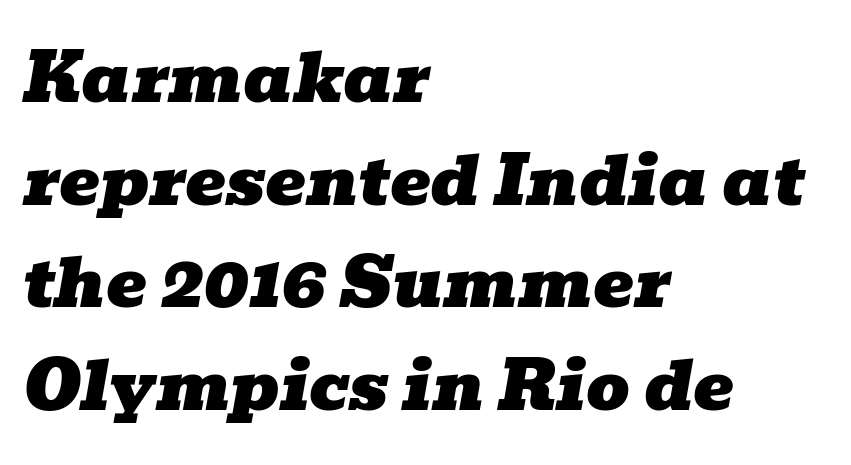
The image shows 68 px wide serif type, italic (leaning right); set left-aligned, normal line spacing (1.51x), normal letter spacing, not underlined; low stroke contrast and a medium x-height.
